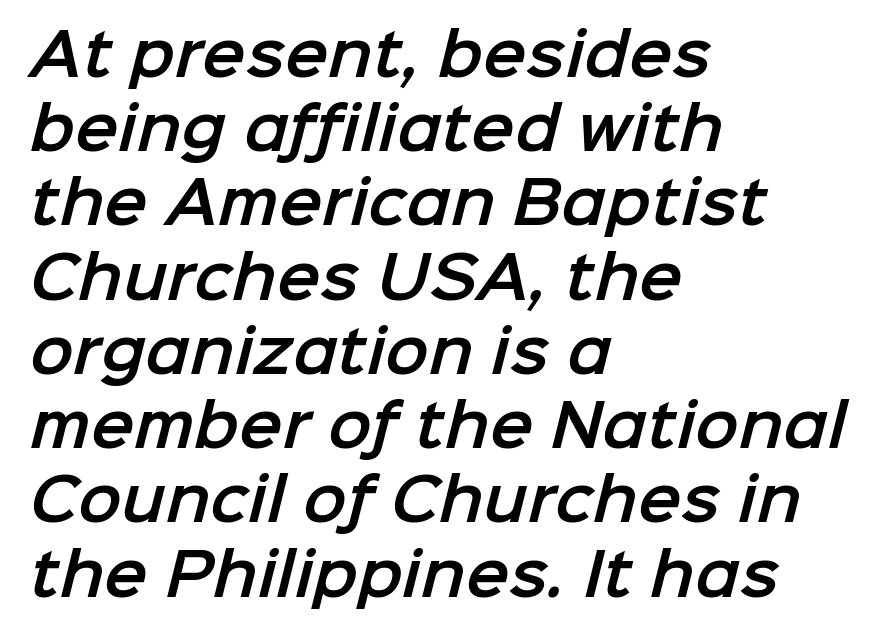
The image shows 58 px sans-serif type; set left-aligned, normal line spacing (1.28x), normal letter spacing, not underlined; low stroke contrast and a medium x-height.
